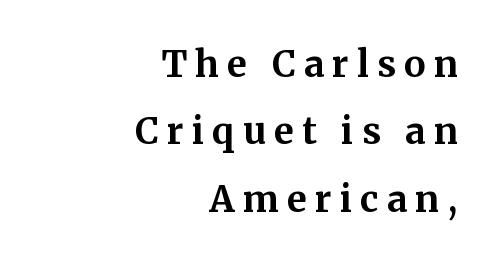
Q: Is the text bold? A: Yes.
Q: Is the text italic (slanted)? A: No, it is upright.
Q: Is the typeface a serif or a sans-serif typeface? A: Serif.
Q: Is the text underlined? A: No.
Q: How is the paragraph aligned? A: Right-aligned.
Q: Is the spacing between letters normal or unusually wide? A: Unusually wide.
Q: Width (condensed, normal, or wide)? A: Normal.
Q: Stroke contrast? A: Medium.
Q: x-height? A: Medium.
Q: Monospaced? A: No.
